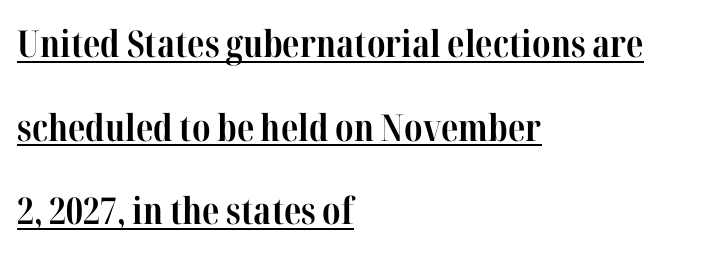
{"serif": "yes", "italic": "no", "bold": "yes", "weight": "bold", "width": "condensed", "stroke_contrast": "high", "x_height": "medium", "monospaced": "no", "underline": "yes", "align": "left", "line_spacing": "loose", "line_spacing_ratio": 2.26, "letter_spacing": "normal", "letter_spacing_em": 0.0, "glyph_px": 37}
